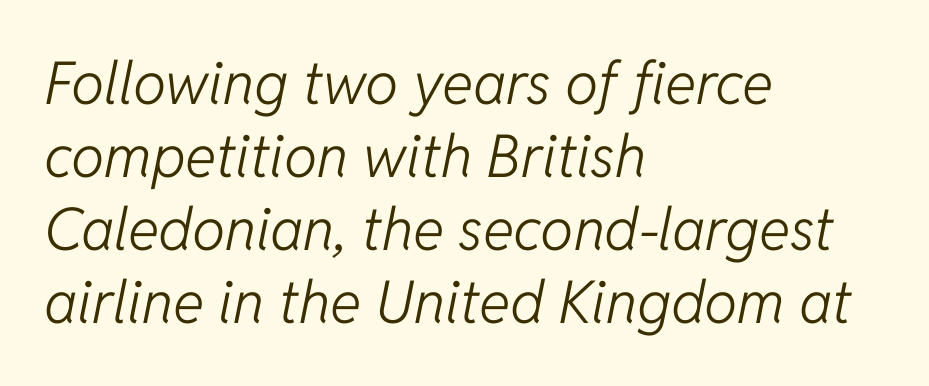
{"italic": "yes", "lean": "right", "slant_degrees": 11, "bold": "no", "weight": "light", "width": "normal", "stroke_contrast": "low", "x_height": "medium", "monospaced": "no", "underline": "no", "align": "left", "line_spacing_ratio": 1.24, "letter_spacing": "normal", "letter_spacing_em": 0.0, "glyph_px": 59}
